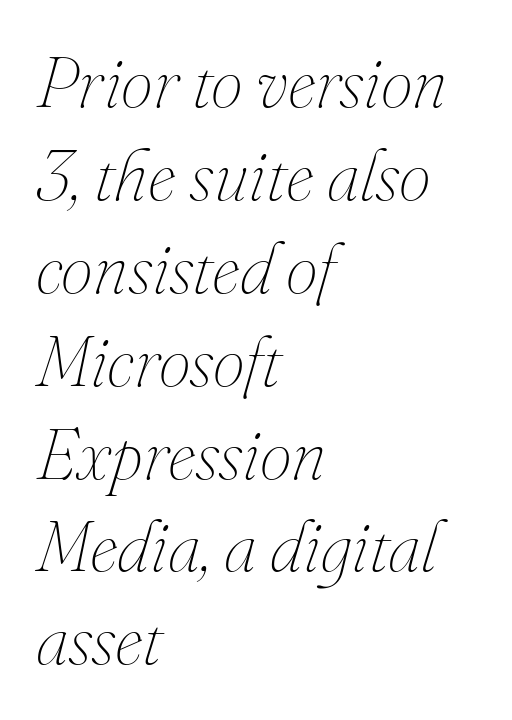
Q: Is the text bold? A: No.
Q: Is the text italic (slanted)? A: Yes, it leans right by about 16 degrees.
Q: Is the text underlined? A: No.
Q: How is the paragraph aligned? A: Left-aligned.
Q: Is the spacing between letters normal or unusually wide? A: Normal.
Q: Is the spacing between lines tight, normal or loose? A: Normal.
Q: Width (condensed, normal, or wide)? A: Normal.
Q: Stroke contrast? A: Medium.
Q: x-height? A: Small.
Q: Monospaced? A: No.
